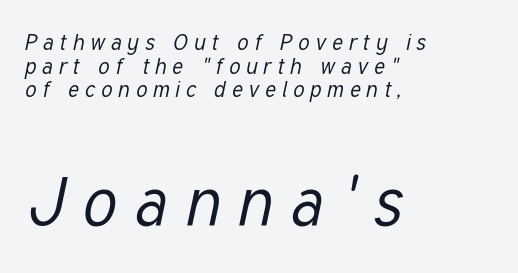
{"italic": "yes", "lean": "right", "slant_degrees": 12, "bold": "no", "weight": "regular", "width": "condensed", "stroke_contrast": "low", "x_height": "medium", "monospaced": "no", "underline": "no", "align": "left", "line_spacing": "tight", "line_spacing_ratio": 1.07, "letter_spacing": "wide", "letter_spacing_em": 0.27, "larger_block": "second", "size_ratio": 3.05, "glyph_px": 67}
